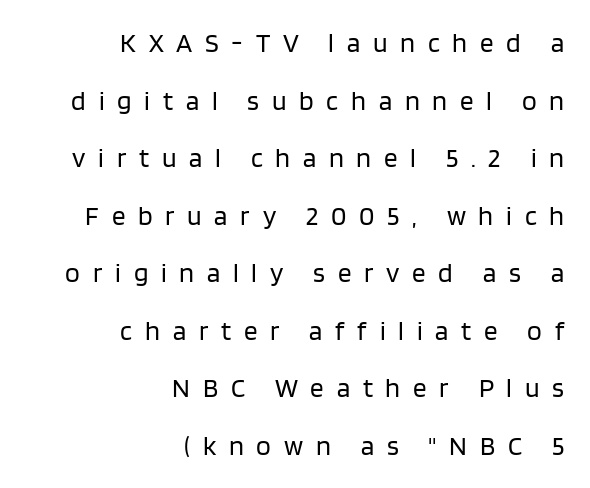
Q: Is the text bold? A: No.
Q: Is the text italic (slanted)? A: No, it is upright.
Q: Is the text underlined? A: No.
Q: How is the paragraph aligned? A: Right-aligned.
Q: Is the spacing between letters normal or unusually wide? A: Unusually wide.
Q: Is the spacing between lines tight, normal or loose? A: Loose.
